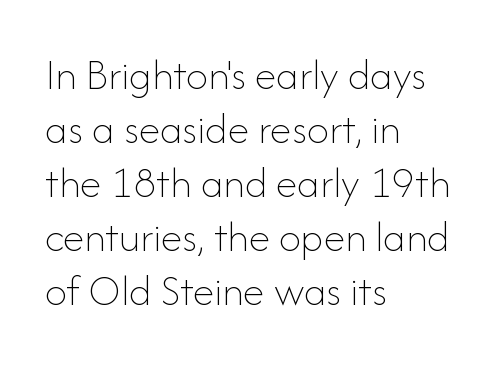
This sample has the flowing, uneven cadence of proportional lettering. The passage is arranged the way most books set body copy — flush left. It's the straight-up-and-down kind of type. A clean baseline with only descenders dipping below it. No chunkiness to these letters — they're not bold. Compared with typical body copy, the letter spacing here is the same.
